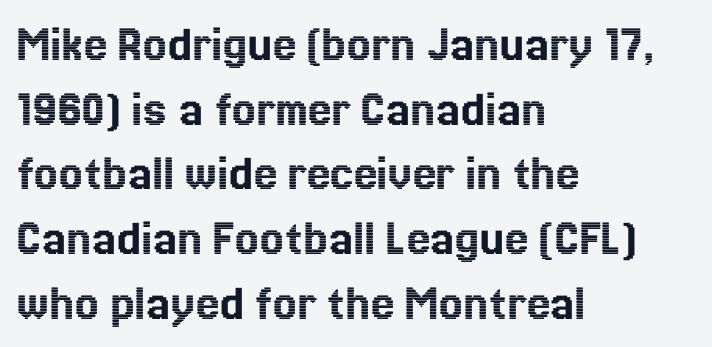
Q: Is the text italic (slanted)? A: No, it is upright.
Q: Is the text underlined? A: No.
Q: How is the paragraph aligned? A: Left-aligned.
Q: Is the spacing between letters normal or unusually wide? A: Normal.
Q: Width (condensed, normal, or wide)? A: Normal.
Q: x-height? A: Medium.
Q: Monospaced? A: No.
